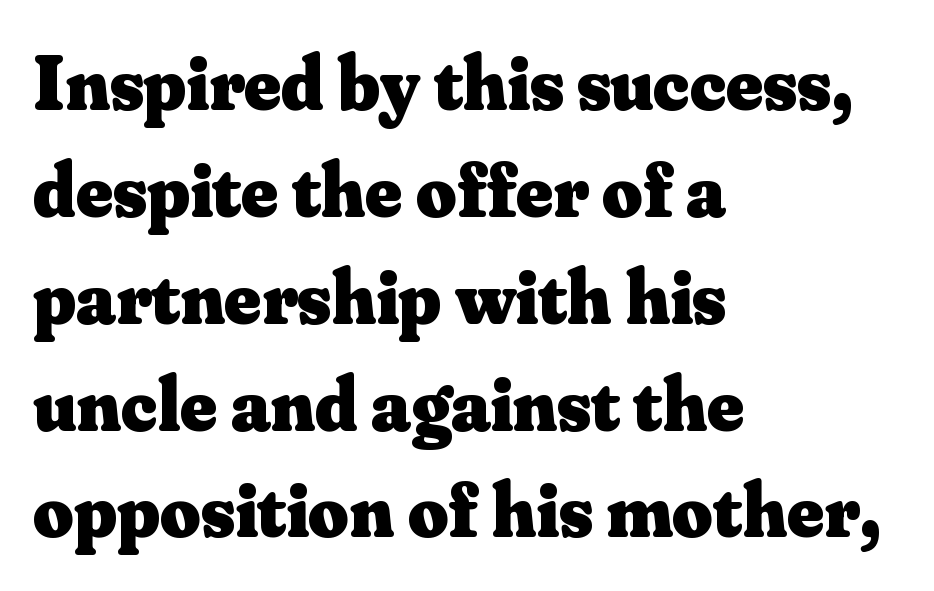
{"serif": "yes", "italic": "no", "bold": "yes", "weight": "heavy", "width": "normal", "stroke_contrast": "medium", "x_height": "small", "monospaced": "no", "underline": "no", "align": "left", "line_spacing": "normal", "line_spacing_ratio": 1.37, "letter_spacing": "normal", "letter_spacing_em": 0.0, "glyph_px": 78}
